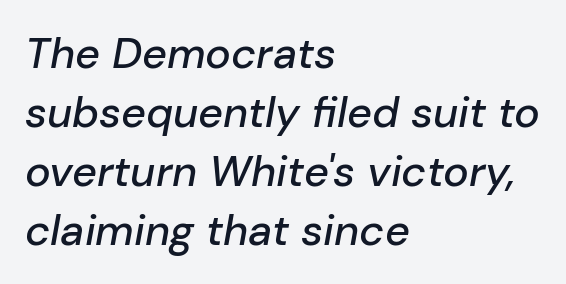
The image shows 43 px text type, italic (leaning right); set left-aligned, normal line spacing (1.37x), normal letter spacing, not underlined; low stroke contrast and a medium x-height.
